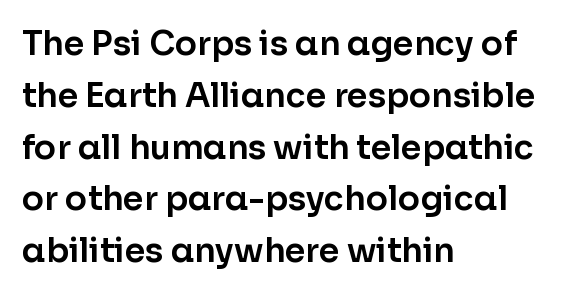
{"serif": "no", "italic": "no", "width": "normal", "stroke_contrast": "low", "x_height": "medium", "monospaced": "no", "underline": "no", "align": "left", "line_spacing": "normal", "line_spacing_ratio": 1.57, "letter_spacing": "normal", "letter_spacing_em": 0.0, "glyph_px": 33}
